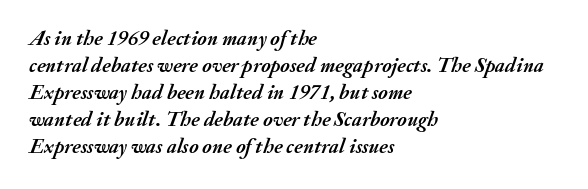
{"italic": "yes", "lean": "right", "slant_degrees": 20, "bold": "yes", "underline": "no", "align": "left", "line_spacing": "normal", "line_spacing_ratio": 1.29, "letter_spacing": "normal", "letter_spacing_em": 0.0, "glyph_px": 21}
